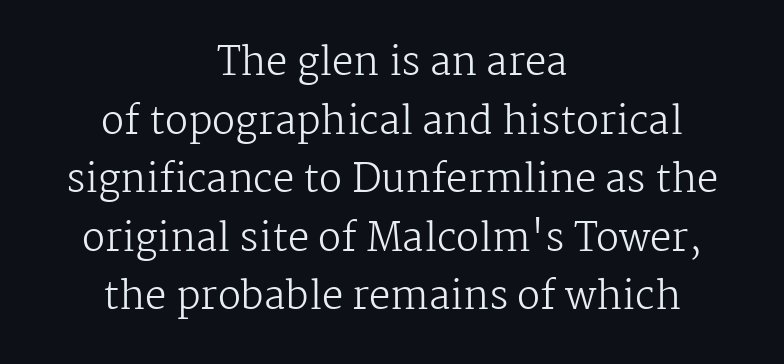
The image shows 38 px regular-weight serif type, upright; set centered, normal line spacing (1.54x), normal letter spacing, not underlined; medium stroke contrast and a medium x-height.
